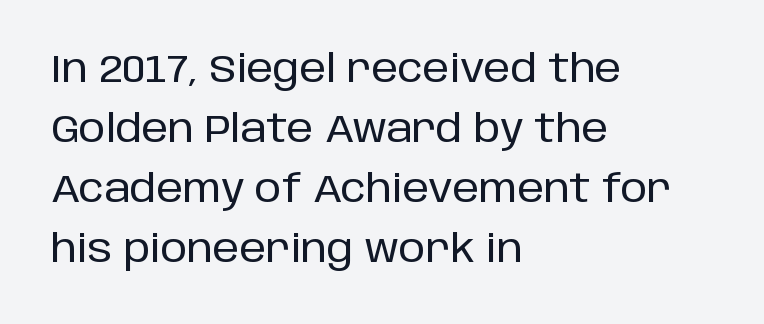
Q: Is the text italic (slanted)? A: No, it is upright.
Q: Is the typeface a serif or a sans-serif typeface? A: Sans-serif.
Q: Is the text underlined? A: No.
Q: How is the paragraph aligned? A: Left-aligned.
Q: Is the spacing between letters normal or unusually wide? A: Normal.
Q: Is the spacing between lines tight, normal or loose? A: Normal.
Q: Width (condensed, normal, or wide)? A: Normal.
Q: Stroke contrast? A: Low.
Q: x-height? A: Large.
Q: Monospaced? A: No.
